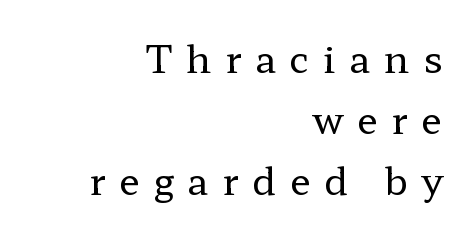
{"serif": "yes", "italic": "no", "bold": "no", "weight": "regular", "width": "wide", "stroke_contrast": "low", "x_height": "medium", "monospaced": "no", "underline": "no", "align": "right", "line_spacing": "normal", "line_spacing_ratio": 1.61, "letter_spacing": "wide", "letter_spacing_em": 0.36, "glyph_px": 38}
